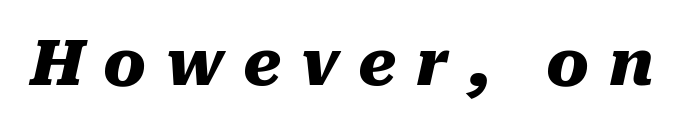
{"italic": "yes", "lean": "right", "slant_degrees": 10, "bold": "yes", "weight": "heavy", "width": "normal", "stroke_contrast": "medium", "x_height": "medium", "monospaced": "no", "underline": "no", "letter_spacing": "wide", "letter_spacing_em": 0.3, "glyph_px": 64}
